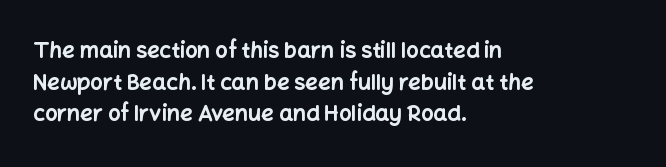
{"italic": "no", "bold": "yes", "underline": "no", "align": "left", "line_spacing": "normal", "line_spacing_ratio": 1.44, "letter_spacing": "normal", "letter_spacing_em": 0.0, "glyph_px": 22}
